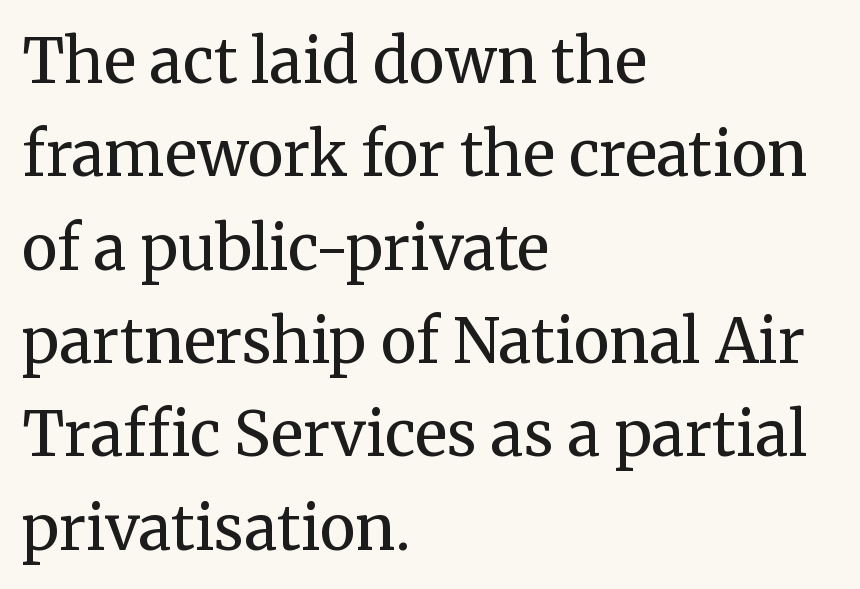
The area under the type is left untouched. The lettering holds an erect, upright posture throughout. A typesetter would call this leading conventional body-copy spacing. This sample uses plain, unmodified letter spacing. Old-style or modern, the face here clearly has serifs.
